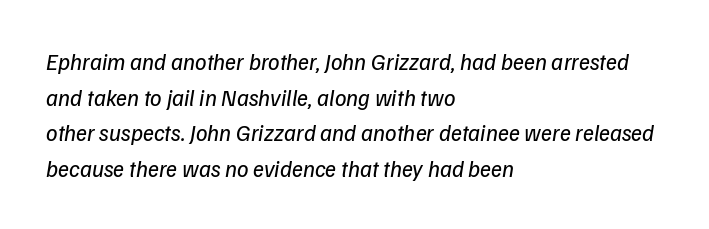
Q: Is the text bold? A: No.
Q: Is the text underlined? A: No.
Q: How is the paragraph aligned? A: Left-aligned.
Q: Is the spacing between letters normal or unusually wide? A: Normal.
Q: Is the spacing between lines tight, normal or loose? A: Normal.
